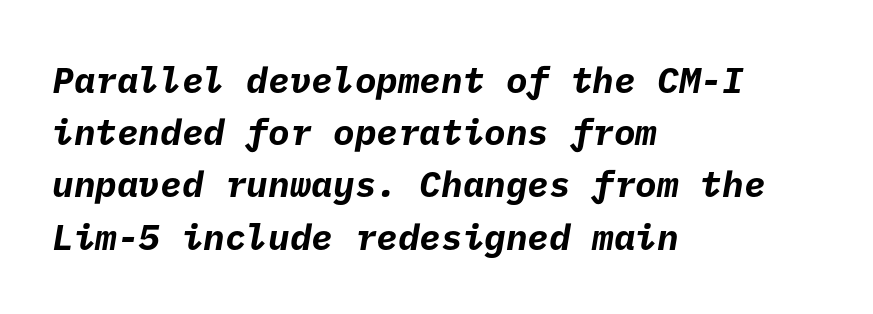
Q: Is the text bold? A: Yes.
Q: Is the typeface a serif or a sans-serif typeface? A: Sans-serif.
Q: Is the text underlined? A: No.
Q: How is the paragraph aligned? A: Left-aligned.
Q: Is the spacing between letters normal or unusually wide? A: Normal.
Q: Is the spacing between lines tight, normal or loose? A: Normal.
Q: Width (condensed, normal, or wide)? A: Normal.
Q: Stroke contrast? A: Low.
Q: x-height? A: Medium.
